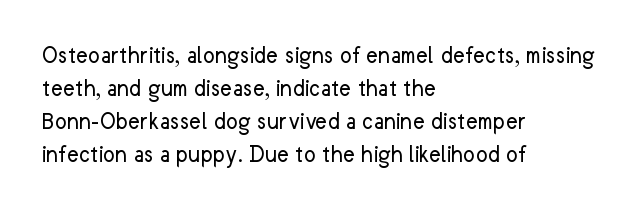
The image shows 25 px text type, upright; set left-aligned, normal line spacing (1.32x), normal letter spacing, not underlined.
